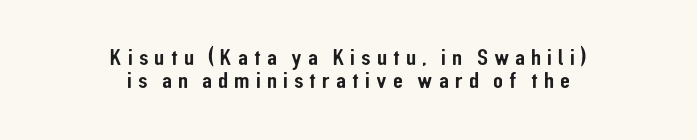
The image shows 23 px text type, upright; set centered, tight line spacing (1.01x), unusually wide letter spacing (+0.26 em), not underlined.
